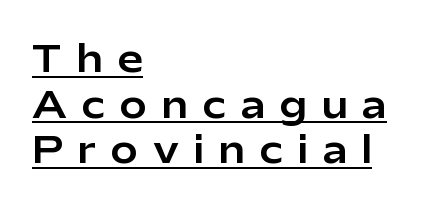
Q: Is the text italic (slanted)? A: No, it is upright.
Q: Is the typeface a serif or a sans-serif typeface? A: Sans-serif.
Q: Is the text underlined? A: Yes.
Q: How is the paragraph aligned? A: Left-aligned.
Q: Is the spacing between letters normal or unusually wide? A: Unusually wide.
Q: Is the spacing between lines tight, normal or loose? A: Normal.
Q: Width (condensed, normal, or wide)? A: Normal.
Q: Stroke contrast? A: Low.
Q: x-height? A: Medium.
Q: Monospaced? A: No.
